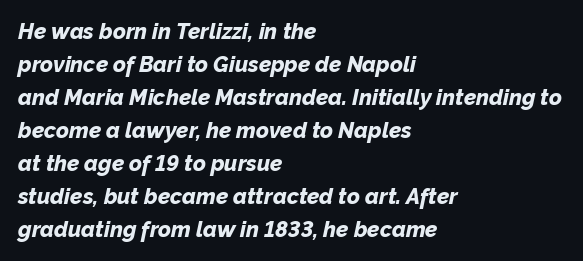
The image shows 22 px bold type, italic (leaning right); set left-aligned, normal line spacing (1.5x), normal letter spacing, not underlined.
